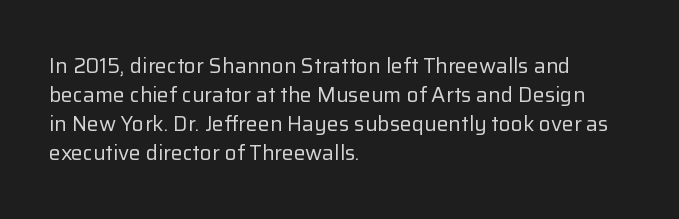
Q: Is the text bold? A: No.
Q: Is the text italic (slanted)? A: No, it is upright.
Q: Is the text underlined? A: No.
Q: How is the paragraph aligned? A: Left-aligned.
Q: Is the spacing between letters normal or unusually wide? A: Normal.
Q: Is the spacing between lines tight, normal or loose? A: Normal.
